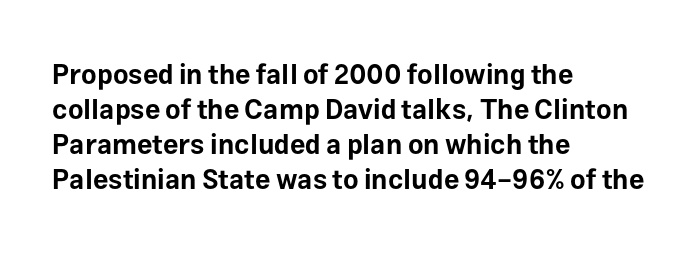
Is there much room between lines? A standard amount, neither cramped nor airy. Emphasis by weight is at full strength: bold. Each word holds together tightly as a unit, with standard inter-letter gaps. Rule under the text: the space is simply empty. Style check: upright. Does the copy run flush right? No — it runs flush left.
